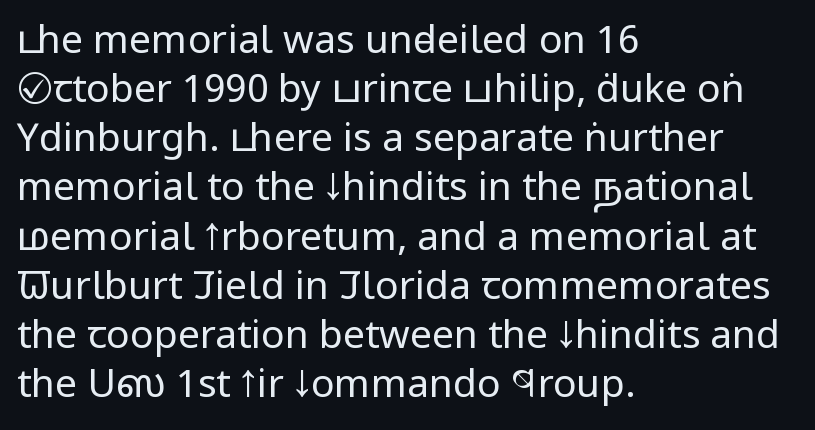
The image shows 39 px regular-weight, condensed sans-serif type, upright; set left-aligned, normal line spacing (1.26x), normal letter spacing, not underlined; low stroke contrast and a large x-height.
